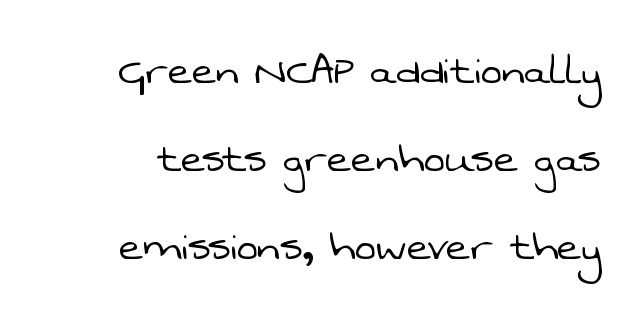
Looks like regular typesetting: each glyph gets only the width it needs. What stands out about the letter spacing? Nothing — it is the standard amount. The font family rendered here belongs to the sans-serif group. The typesetting does not lean heavy: it is not bold. Words float on clear page, feet unadorned. Horizontally, the lines are justified to the trailing edge only.
